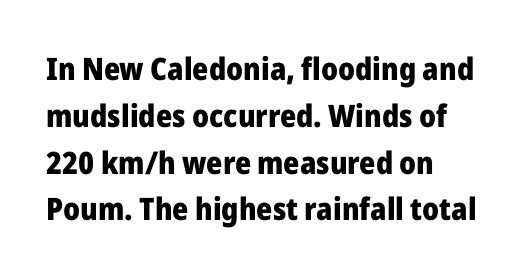
The image shows 31 px heavy sans-serif type, upright; set left-aligned, normal line spacing (1.51x), normal letter spacing, not underlined; low stroke contrast and a medium x-height.
